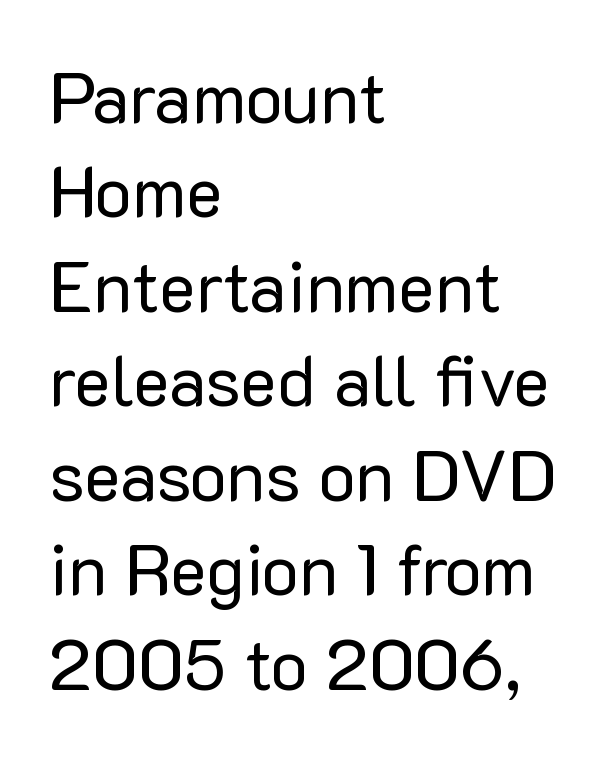
{"serif": "no", "italic": "no", "bold": "no", "weight": "regular", "width": "normal", "stroke_contrast": "low", "x_height": "medium", "monospaced": "no", "underline": "no", "align": "left", "line_spacing": "normal", "line_spacing_ratio": 1.35, "letter_spacing": "normal", "letter_spacing_em": 0.0, "glyph_px": 70}
